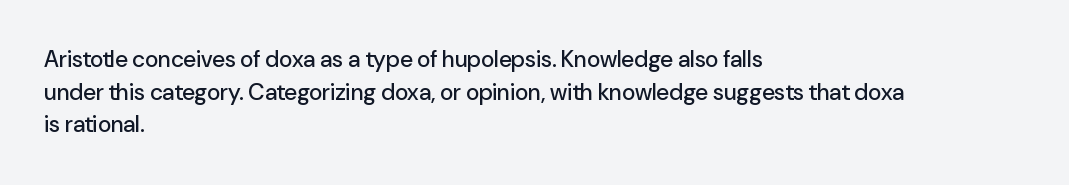
All the whitespace from short lines collects on the right. Standard letterfit; no display-style spreading of the glyphs. The area under the type is left untouched. Characters remain perfectly vertical along every line. If you measured baseline to baseline, you'd find a middling distance.
